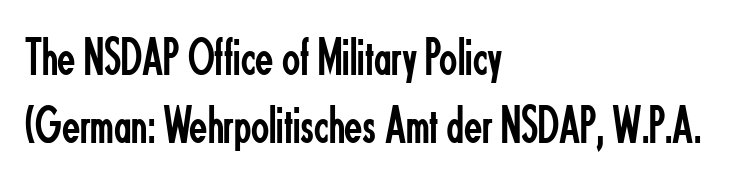
The paragraph has a hard left edge and a soft right edge. The gaps between neighbouring characters are ordinary and unremarkable. The designer went with a sans here, leaving each stem footless. The passage shown is not underscored anywhere. These glyphs show unthickened strokes, regular width or finer. The letters advance in unequal steps, a hallmark of proportional type.
